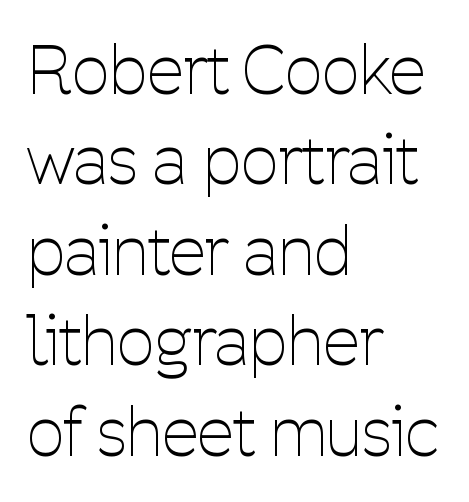
The image shows 66 px thin, condensed sans-serif type, upright; set left-aligned, normal line spacing (1.37x), normal letter spacing, not underlined; low stroke contrast and a medium x-height.
